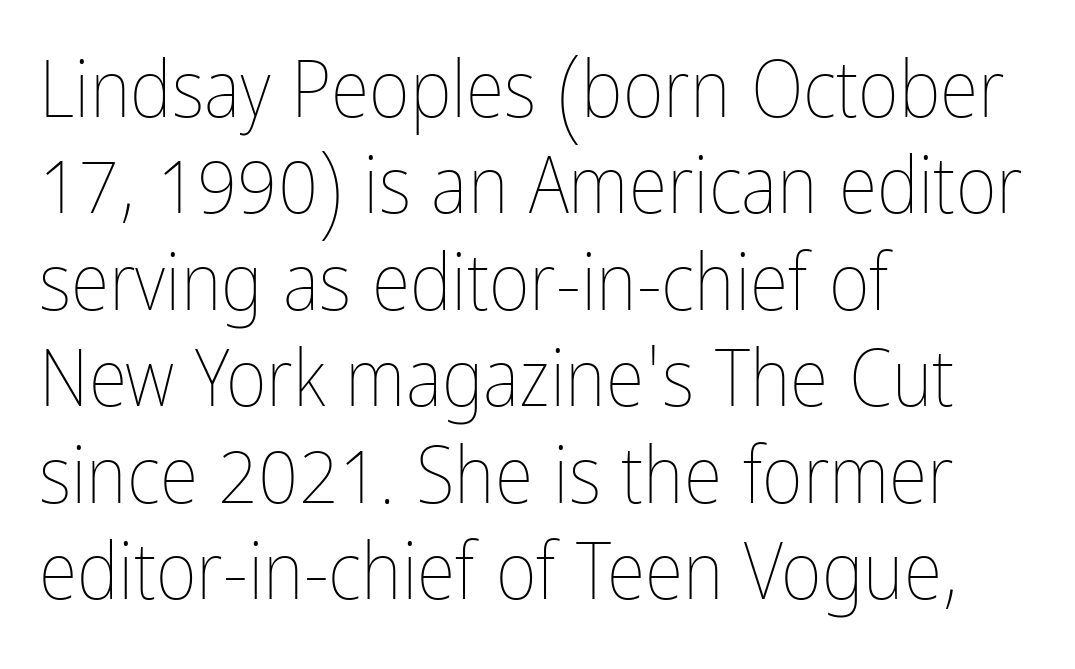
Q: Is the text bold? A: No.
Q: Is the text italic (slanted)? A: No, it is upright.
Q: Is the text underlined? A: No.
Q: How is the paragraph aligned? A: Left-aligned.
Q: Is the spacing between letters normal or unusually wide? A: Normal.
Q: Width (condensed, normal, or wide)? A: Condensed.
Q: Stroke contrast? A: Low.
Q: x-height? A: Medium.
Q: Monospaced? A: No.
